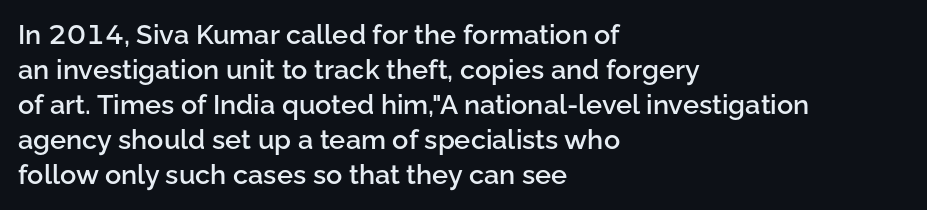
The image shows 27 px text type, upright; set left-aligned, normal line spacing (1.3x), normal letter spacing, not underlined.
